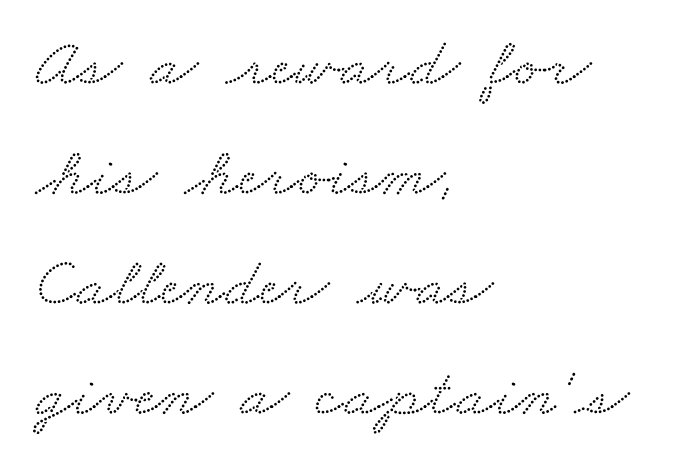
Q: Is the typeface a serif or a sans-serif typeface? A: Serif.
Q: Is the text underlined? A: No.
Q: How is the paragraph aligned? A: Left-aligned.
Q: Is the spacing between letters normal or unusually wide? A: Normal.
Q: Is the spacing between lines tight, normal or loose? A: Normal.
Q: Width (condensed, normal, or wide)? A: Wide.
Q: Stroke contrast? A: Medium.
Q: x-height? A: Small.
Q: Monospaced? A: No.
